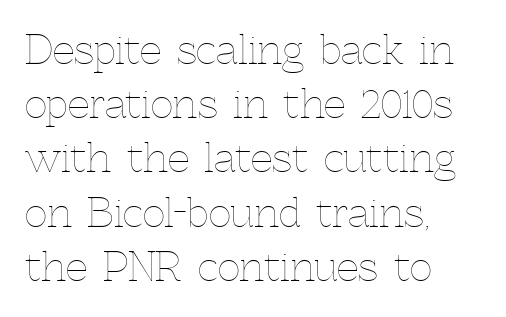
Q: Is the text bold? A: No.
Q: Is the text italic (slanted)? A: No, it is upright.
Q: Is the text underlined? A: No.
Q: How is the paragraph aligned? A: Left-aligned.
Q: Is the spacing between letters normal or unusually wide? A: Normal.
Q: Is the spacing between lines tight, normal or loose? A: Normal.
Q: Width (condensed, normal, or wide)? A: Normal.
Q: x-height? A: Medium.
Q: Monospaced? A: No.
